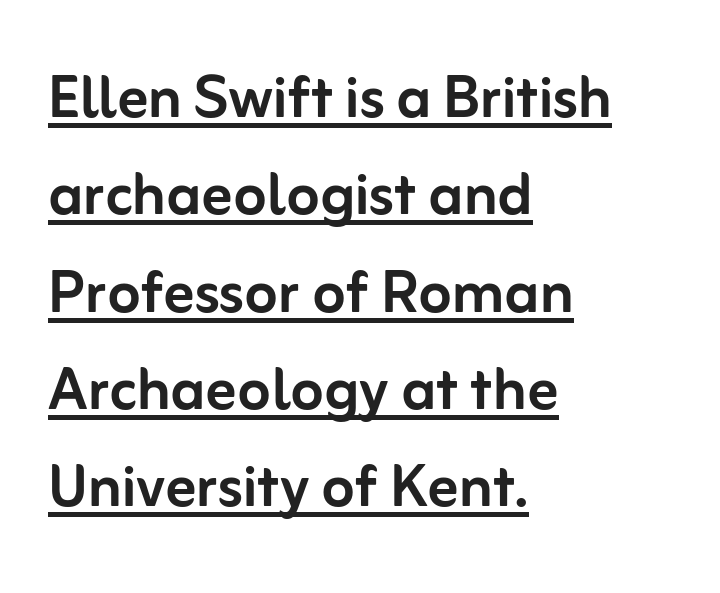
Standard letterfit; no display-style spreading of the glyphs. The letters stand upright; this is a roman face. These lines are rendered in a variable-pitch font. Quick note: interline space is typical. A typesetter would label this face a sans. Casual observation: everything's shoved over to the left.
